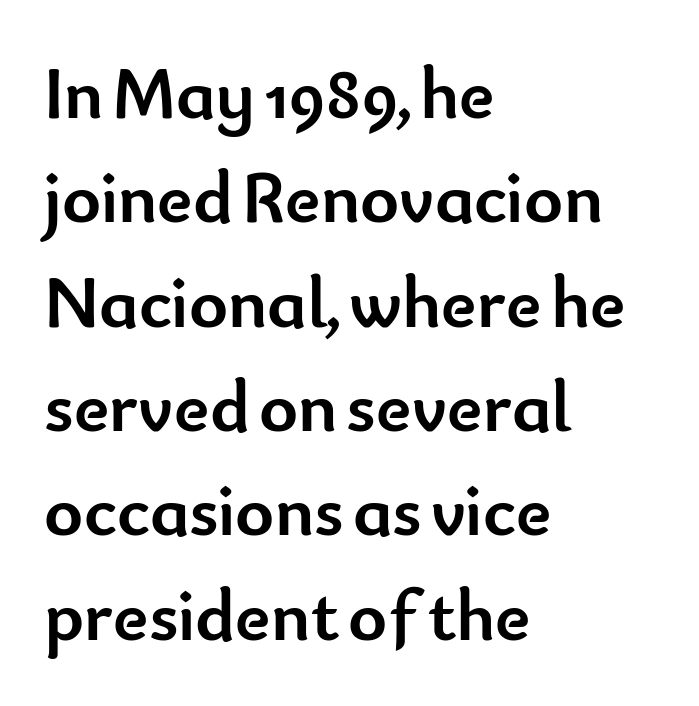
{"serif": "no", "italic": "no", "bold": "yes", "weight": "semibold", "width": "normal", "stroke_contrast": "low", "x_height": "small", "monospaced": "no", "underline": "no", "align": "left", "line_spacing": "normal", "line_spacing_ratio": 1.41, "letter_spacing": "normal", "letter_spacing_em": 0.0, "glyph_px": 74}
